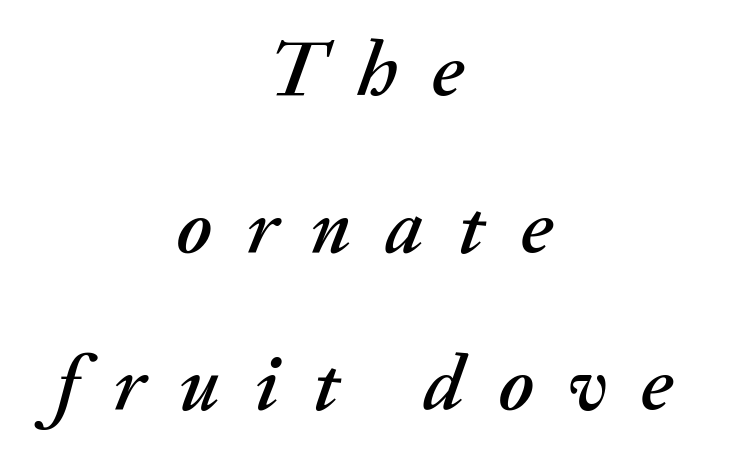
{"italic": "yes", "lean": "right", "slant_degrees": 20, "width": "normal", "stroke_contrast": "medium", "x_height": "medium", "monospaced": "no", "underline": "no", "align": "center", "line_spacing": "loose", "line_spacing_ratio": 2.01, "letter_spacing": "wide", "letter_spacing_em": 0.44, "glyph_px": 78}
